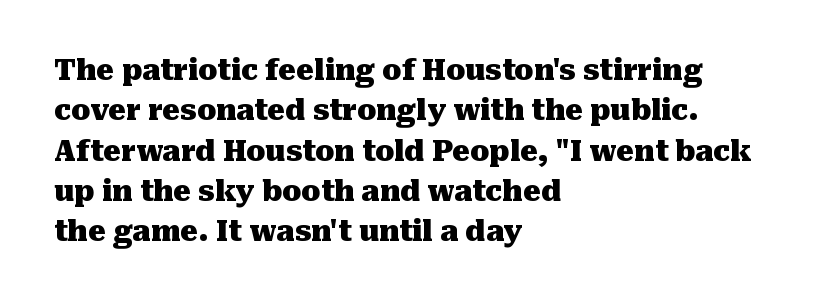
A dark, heavy texture on the line: the type is bold. If you drew a line through each stem, it would be perfectly vertical. This sample has the flowing, uneven cadence of proportional lettering. Check under the words: just untouched page. Examine the stroke ends and you'll spot serifs.
